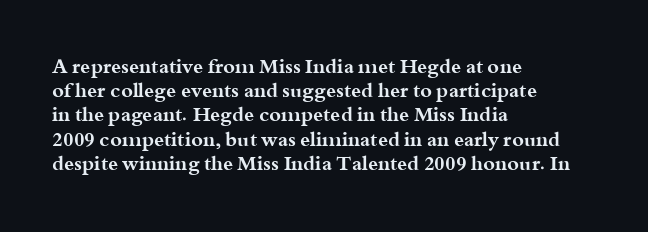
Q: Is the text bold? A: Yes.
Q: Is the text italic (slanted)? A: No, it is upright.
Q: Is the text underlined? A: No.
Q: How is the paragraph aligned? A: Left-aligned.
Q: Is the spacing between letters normal or unusually wide? A: Normal.
